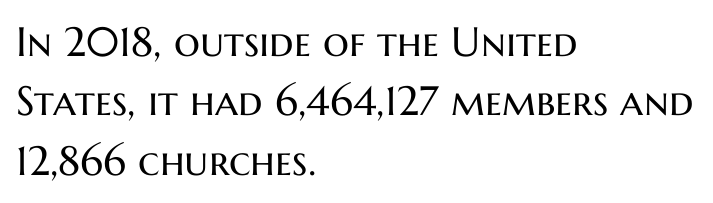
Q: Is the text bold? A: No.
Q: Is the text italic (slanted)? A: No, it is upright.
Q: Is the typeface a serif or a sans-serif typeface? A: Sans-serif.
Q: Is the text underlined? A: No.
Q: How is the paragraph aligned? A: Left-aligned.
Q: Is the spacing between letters normal or unusually wide? A: Normal.
Q: Is the spacing between lines tight, normal or loose? A: Normal.
Q: Width (condensed, normal, or wide)? A: Normal.
Q: Stroke contrast? A: Medium.
Q: x-height? A: Medium.
Q: Monospaced? A: No.
